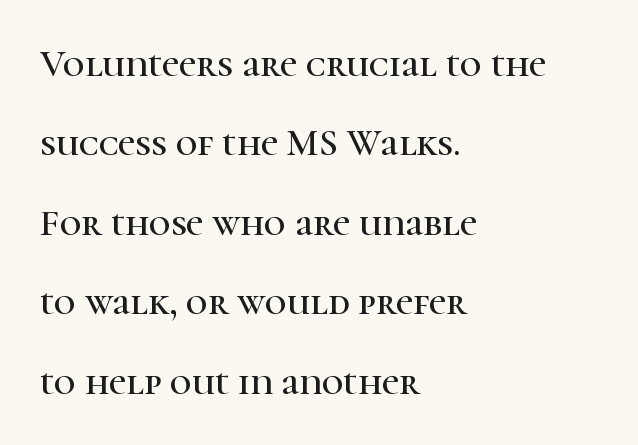
Look at the bottom of the vertical strokes: they flare into serifs here. Underlining? Definitely not there. Here the designer chose a conventional face with non-uniform glyph widths. No italicization has been applied; the sample stays upright.
